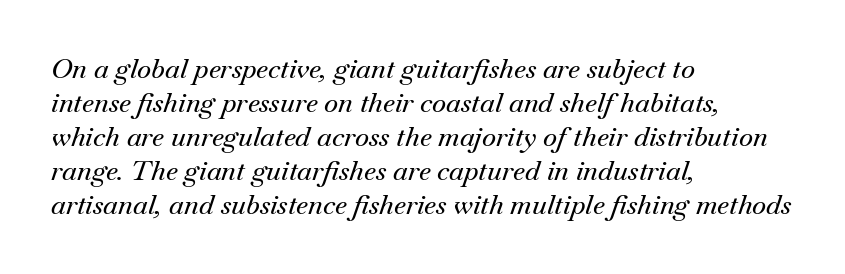
{"italic": "yes", "lean": "right", "slant_degrees": 18, "underline": "no", "align": "left", "line_spacing": "normal", "line_spacing_ratio": 1.26, "letter_spacing": "normal", "letter_spacing_em": 0.0, "glyph_px": 27}
